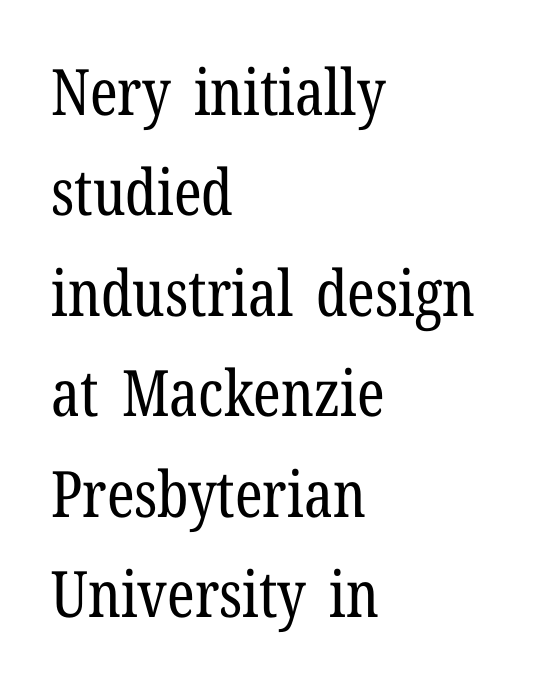
The image shows 64 px regular-weight, condensed serif type, upright; set left-aligned, normal line spacing (1.57x), normal letter spacing, not underlined; low stroke contrast and a medium x-height.
